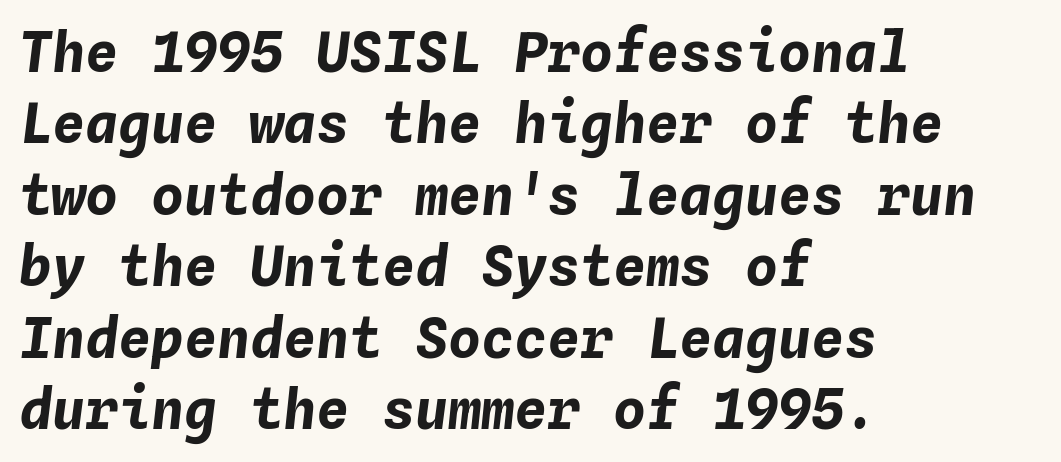
Q: Is the text bold? A: Yes.
Q: Is the text italic (slanted)? A: Yes, it leans right by about 4 degrees.
Q: Is the text underlined? A: No.
Q: How is the paragraph aligned? A: Left-aligned.
Q: Is the spacing between letters normal or unusually wide? A: Normal.
Q: Is the spacing between lines tight, normal or loose? A: Normal.
Q: Width (condensed, normal, or wide)? A: Normal.
Q: Stroke contrast? A: Low.
Q: x-height? A: Medium.
Q: Monospaced? A: Yes.
